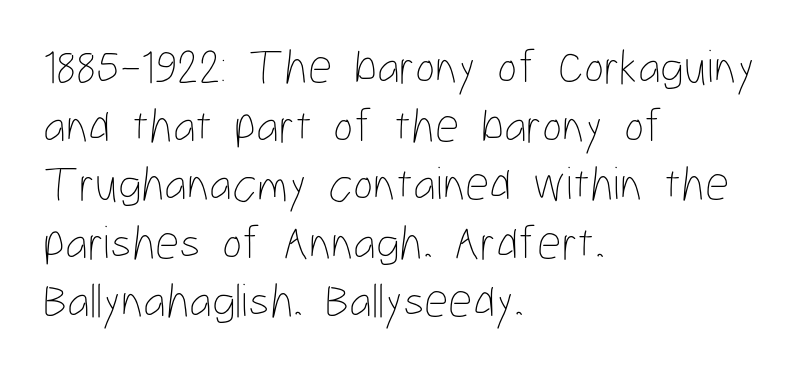
The typeface has the unassuming heft of standard copy or less. In terms of letterspacing, this is plain default setting. Spacing verdict: proportional, widths tailored to each character. Descenders hang freely into open space. This sample is left-justified, so line endings fall wherever the words run out.
